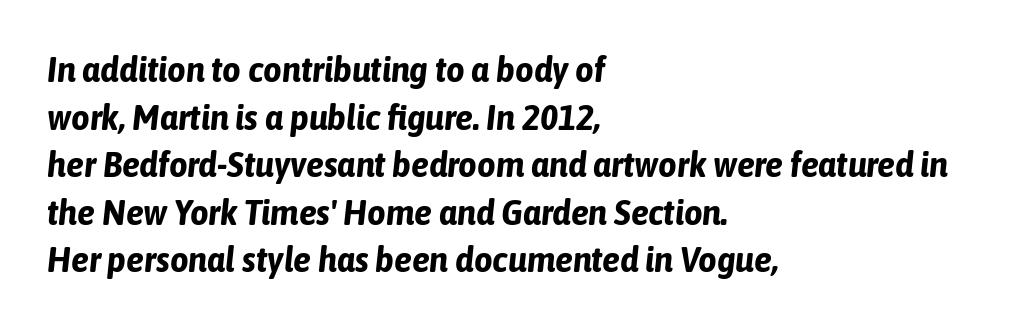
The image shows 36 px bold, condensed type, italic (leaning right); set left-aligned, normal line spacing (1.32x), normal letter spacing, not underlined; low stroke contrast and a medium x-height.
